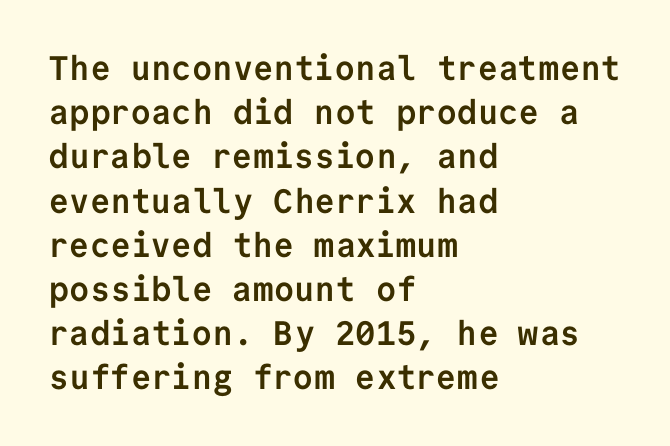
Q: Is the text bold? A: Yes.
Q: Is the text italic (slanted)? A: No, it is upright.
Q: Is the typeface a serif or a sans-serif typeface? A: Sans-serif.
Q: Is the text underlined? A: No.
Q: How is the paragraph aligned? A: Left-aligned.
Q: Is the spacing between letters normal or unusually wide? A: Normal.
Q: Is the spacing between lines tight, normal or loose? A: Normal.
Q: Width (condensed, normal, or wide)? A: Normal.
Q: Stroke contrast? A: Low.
Q: x-height? A: Medium.
Q: Monospaced? A: Yes.
